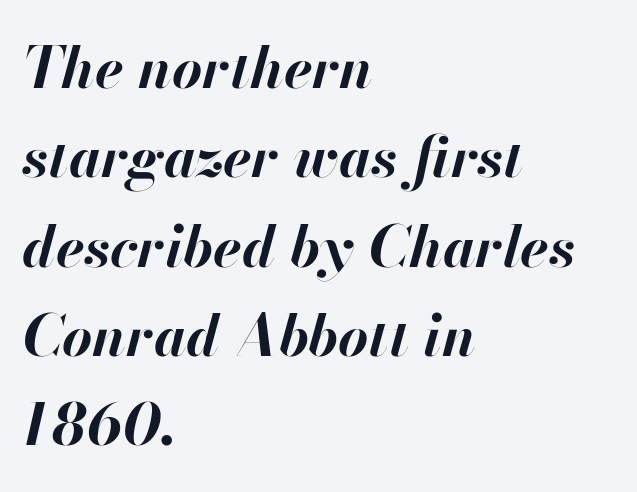
{"italic": "yes", "lean": "right", "slant_degrees": 13, "bold": "yes", "weight": "bold", "width": "normal", "stroke_contrast": "high", "x_height": "small", "monospaced": "no", "underline": "no", "align": "left", "line_spacing": "normal", "line_spacing_ratio": 1.54, "letter_spacing": "normal", "letter_spacing_em": 0.0, "glyph_px": 58}
